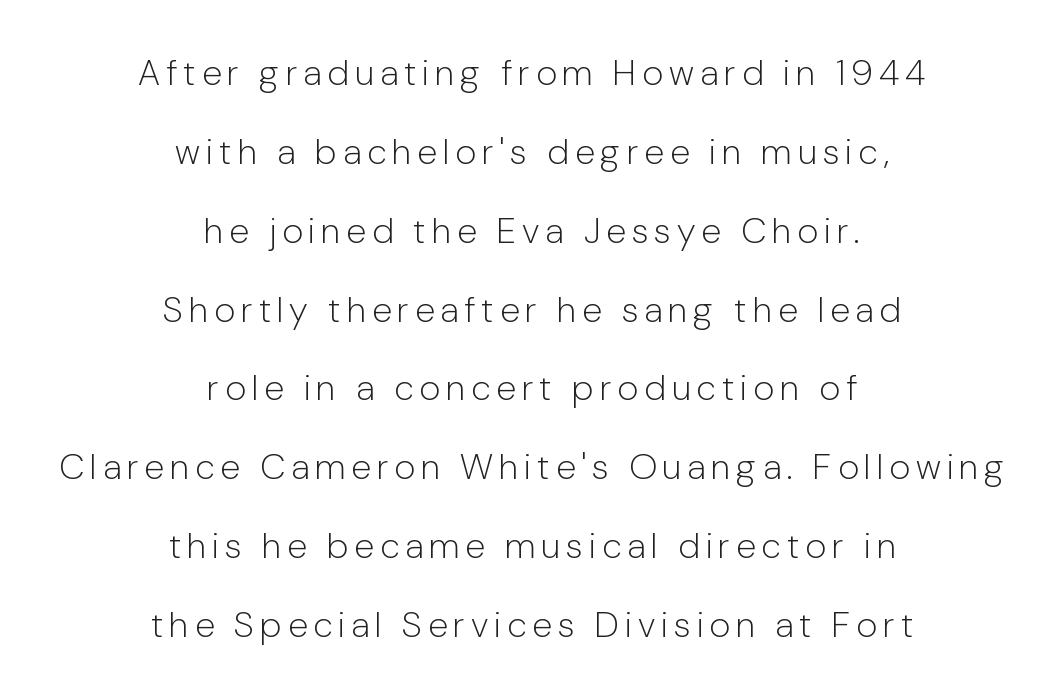
Q: Is the text bold? A: No.
Q: Is the text italic (slanted)? A: No, it is upright.
Q: Is the typeface a serif or a sans-serif typeface? A: Sans-serif.
Q: Is the text underlined? A: No.
Q: How is the paragraph aligned? A: Centered.
Q: Is the spacing between lines tight, normal or loose? A: Loose.
Q: Width (condensed, normal, or wide)? A: Normal.
Q: Stroke contrast? A: Low.
Q: x-height? A: Medium.
Q: Monospaced? A: No.
